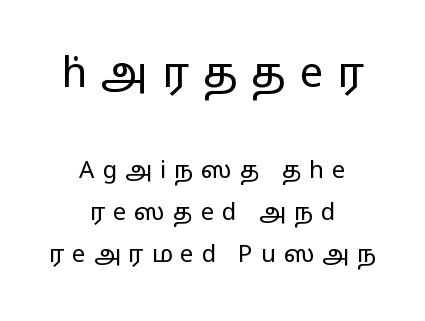
{"serif": "no", "italic": "no", "bold": "no", "weight": "regular", "width": "wide", "stroke_contrast": "low", "x_height": "medium", "monospaced": "no", "underline": "no", "align": "center", "line_spacing_ratio": 1.75, "letter_spacing": "wide", "letter_spacing_em": 0.33, "larger_block": "first", "size_ratio": 1.75, "glyph_px": 42}
